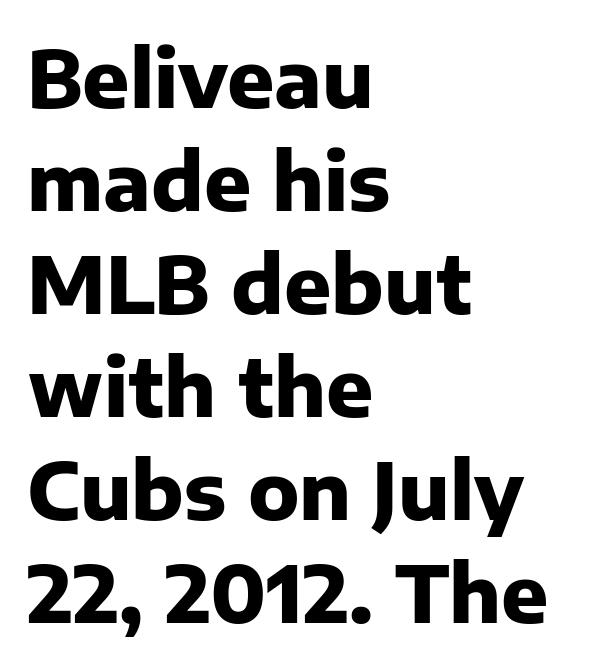
The image shows 78 px heavy sans-serif type, upright; set left-aligned, normal line spacing (1.32x), normal letter spacing, not underlined; low stroke contrast and a medium x-height.
